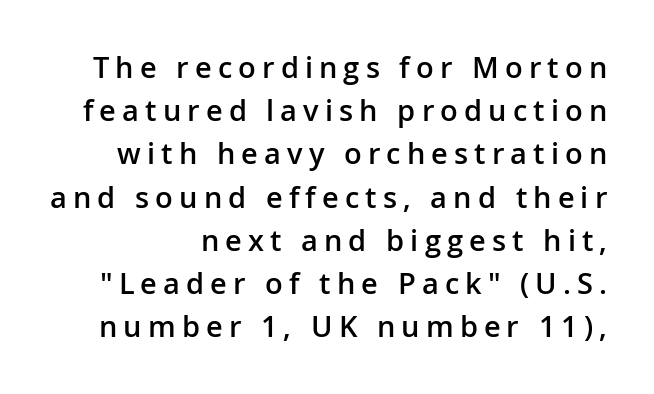
Q: Is the text bold? A: Semi-bold.
Q: Is the text italic (slanted)? A: No, it is upright.
Q: Is the typeface a serif or a sans-serif typeface? A: Sans-serif.
Q: Is the text underlined? A: No.
Q: Is the spacing between letters normal or unusually wide? A: Unusually wide.
Q: Is the spacing between lines tight, normal or loose? A: Normal.
Q: Width (condensed, normal, or wide)? A: Normal.
Q: Stroke contrast? A: Low.
Q: x-height? A: Medium.
Q: Monospaced? A: No.
